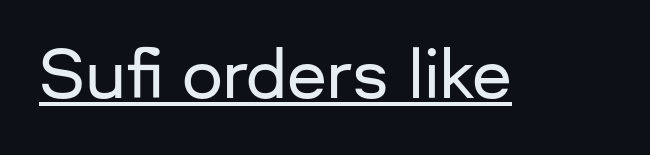
Q: Is the text italic (slanted)? A: No, it is upright.
Q: Is the typeface a serif or a sans-serif typeface? A: Sans-serif.
Q: Is the text underlined? A: Yes.
Q: Is the spacing between letters normal or unusually wide? A: Normal.
Q: Width (condensed, normal, or wide)? A: Normal.
Q: Stroke contrast? A: Low.
Q: x-height? A: Medium.
Q: Monospaced? A: No.
